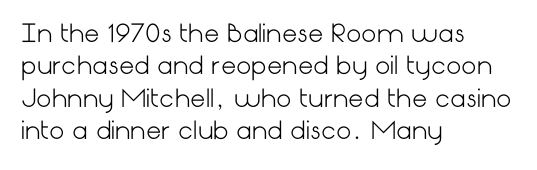
The typesetter chose a ragged-right arrangement here. In terms of letterspacing, this is plain default setting. Descenders hang freely into open space. A typesetter would call this leading conventional body-copy spacing. Stems and bowls with no extra thickness — not bold.
